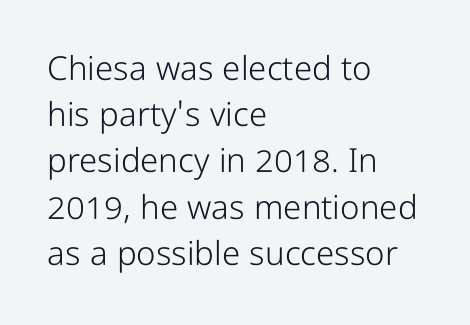
What kind of face is this? One without serifs — a sans. This reads as an unemphasized weight, regular at the heaviest. Each letter keeps its own natural width here, so spacing adapts to shape. A clean baseline with only descenders dipping below it.
